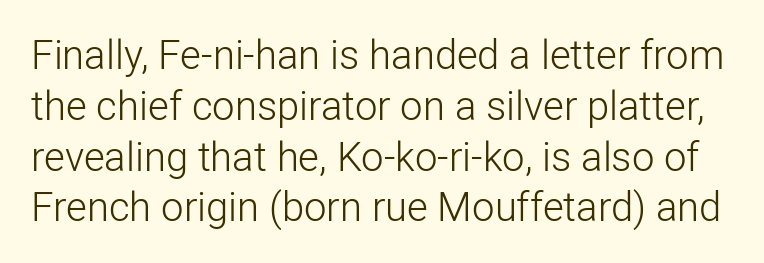
Q: Is the text bold? A: No.
Q: Is the text italic (slanted)? A: No, it is upright.
Q: Is the typeface a serif or a sans-serif typeface? A: Sans-serif.
Q: Is the text underlined? A: No.
Q: Is the spacing between letters normal or unusually wide? A: Normal.
Q: Is the spacing between lines tight, normal or loose? A: Normal.
Q: Width (condensed, normal, or wide)? A: Normal.
Q: Stroke contrast? A: Low.
Q: x-height? A: Medium.
Q: Monospaced? A: No.
